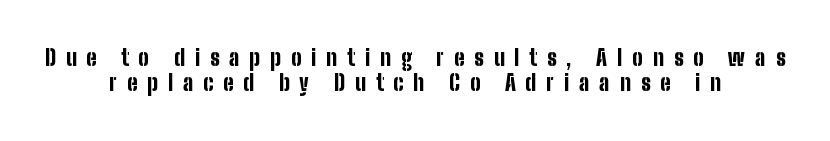
The image shows 22 px bold type, upright; set centered, tight line spacing (1.14x), unusually wide letter spacing (+0.45 em), not underlined.
